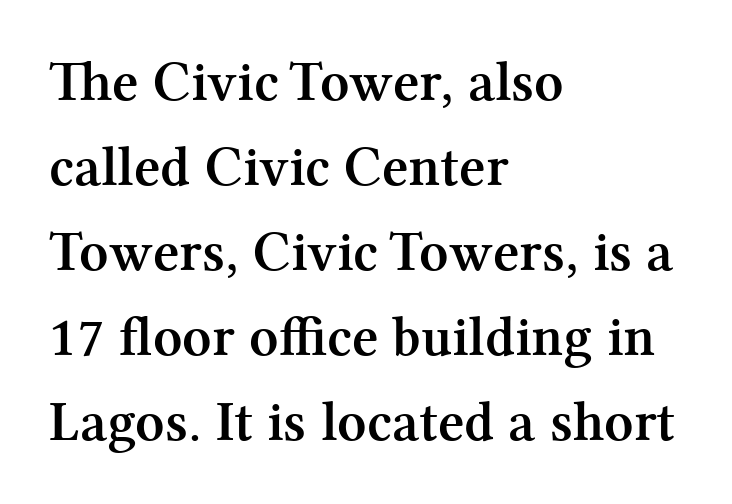
Spacing verdict: proportional, widths tailored to each character. Spacing between characters is what you'd get straight out of the box. Reading down the column, the eye jumps a familiar distance to each next line. Italic: no, the glyphs are upright roman. The passage shown is typeset with a serif family. Compared with a centered layout, this one pins lines to the left instead.
